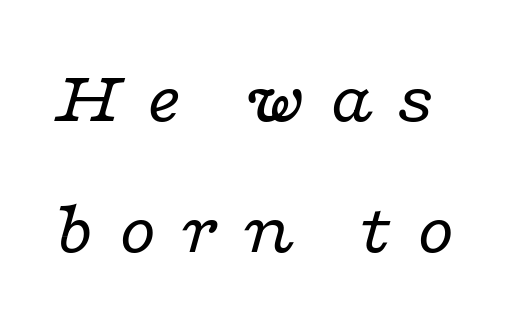
Q: Is the text bold? A: No.
Q: Is the text italic (slanted)? A: Yes, it leans right by about 16 degrees.
Q: Is the typeface a serif or a sans-serif typeface? A: Serif.
Q: Is the text underlined? A: No.
Q: Is the spacing between letters normal or unusually wide? A: Unusually wide.
Q: Width (condensed, normal, or wide)? A: Wide.
Q: Stroke contrast? A: Low.
Q: x-height? A: Medium.
Q: Monospaced? A: No.
